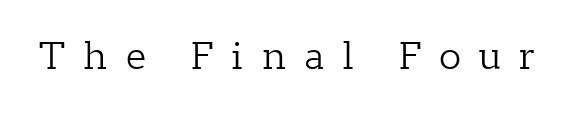
The image shows 37 px light serif type, upright; set unusually wide letter spacing (+0.5 em), not underlined; low stroke contrast and a medium x-height.
